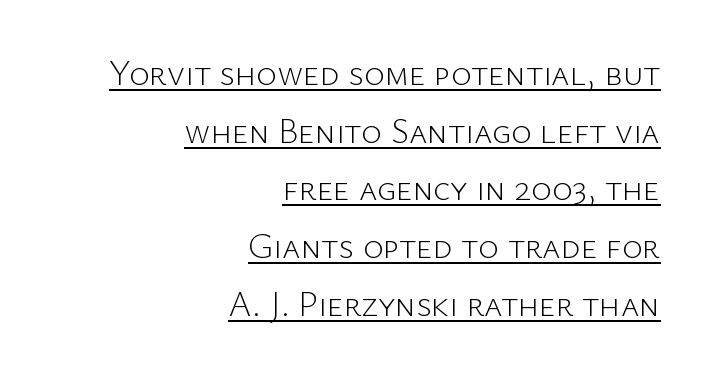
Q: Is the text bold? A: No.
Q: Is the text italic (slanted)? A: No, it is upright.
Q: Is the typeface a serif or a sans-serif typeface? A: Sans-serif.
Q: Is the text underlined? A: Yes.
Q: How is the paragraph aligned? A: Right-aligned.
Q: Is the spacing between letters normal or unusually wide? A: Normal.
Q: Is the spacing between lines tight, normal or loose? A: Normal.
Q: Width (condensed, normal, or wide)? A: Normal.
Q: Stroke contrast? A: Low.
Q: x-height? A: Medium.
Q: Monospaced? A: No.
